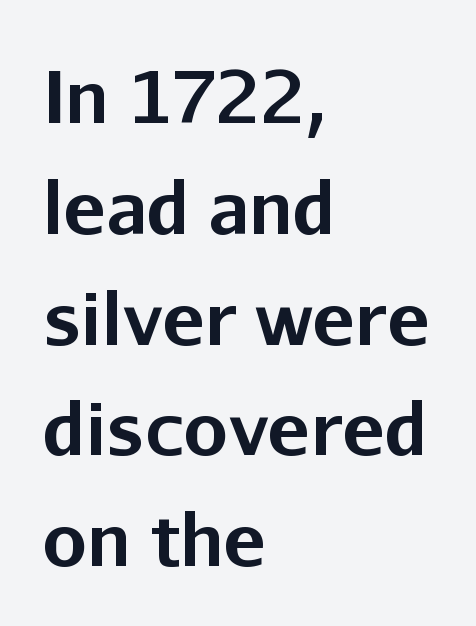
The baseline area is clear. The axis of the letterforms is exactly vertical. Regarding leading, the lines here are spaced in the standard way. The strokes are fattened all the way to bold. This rendering leaves character spacing at its baseline value.
